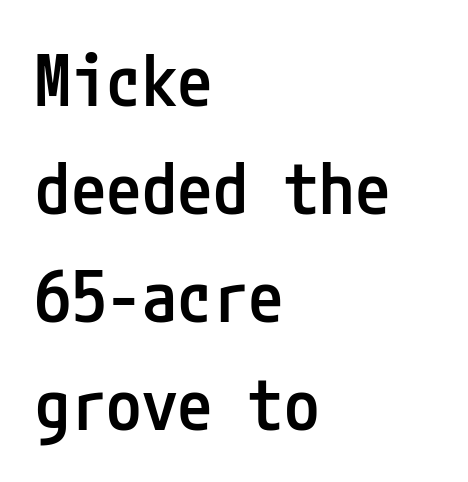
The image shows 71 px semibold, condensed sans-serif type, upright; set left-aligned, normal line spacing (1.52x), normal letter spacing, not underlined; low stroke contrast and a medium x-height.
